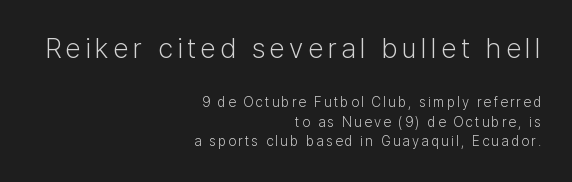
{"serif": "no", "italic": "no", "bold": "no", "weight": "light", "width": "normal", "stroke_contrast": "low", "x_height": "medium", "monospaced": "no", "underline": "no", "align": "right", "line_spacing": "normal", "line_spacing_ratio": 1.41, "larger_block": "first", "size_ratio": 2.0, "glyph_px": 28}
